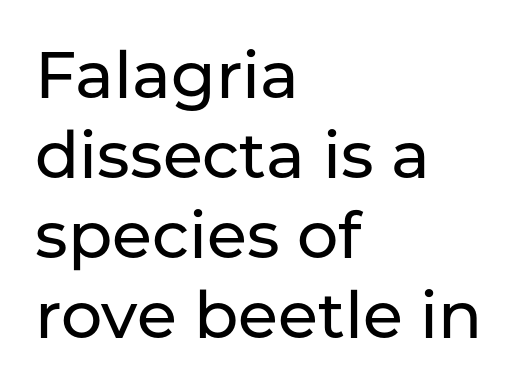
The image shows 65 px sans-serif type, upright; set left-aligned, line spacing 1.23x, normal letter spacing, not underlined; low stroke contrast and a medium x-height.
